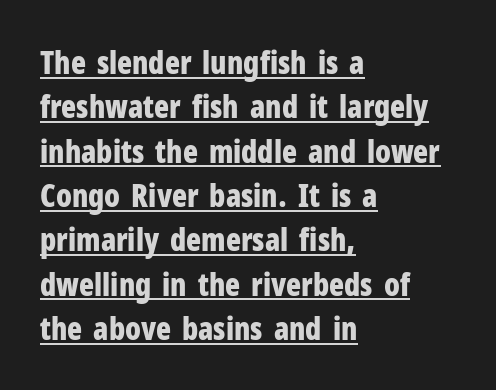
The image shows 31 px bold, condensed sans-serif type, upright; set left-aligned, normal line spacing (1.43x), normal letter spacing, underlined; low stroke contrast and a medium x-height.
